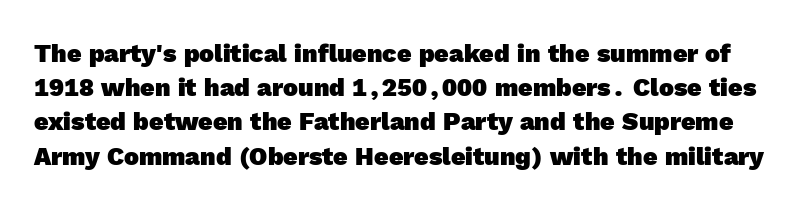
Q: Is the text bold? A: Yes.
Q: Is the text underlined? A: No.
Q: Is the spacing between letters normal or unusually wide? A: Normal.
Q: Is the spacing between lines tight, normal or loose? A: Normal.
